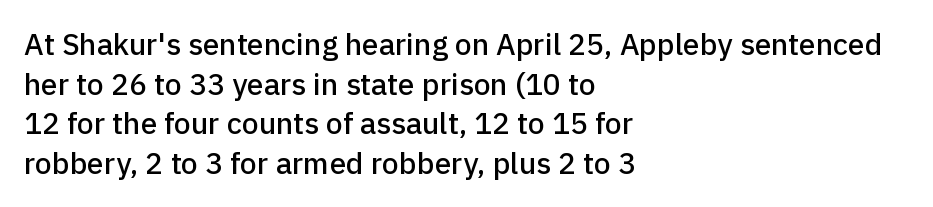
The face used here is proportionally spaced, like ordinary book or web type. A typesetter would mark this as roman, not italic. Grotesque or geometric, the face here clearly has no serifs. Inter-character spacing is left at the font's built-in metrics.
